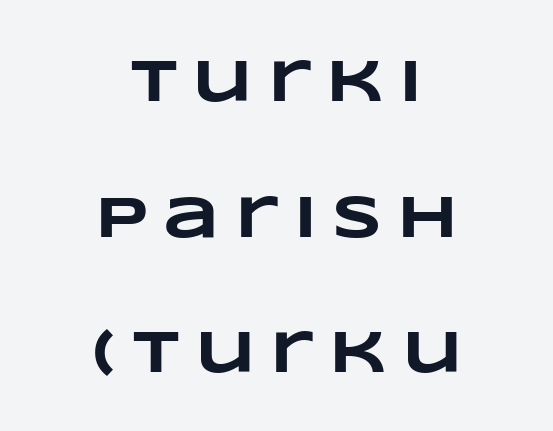
Q: Is the text bold? A: Yes.
Q: Is the text underlined? A: No.
Q: How is the paragraph aligned? A: Centered.
Q: Is the spacing between letters normal or unusually wide? A: Unusually wide.
Q: Is the spacing between lines tight, normal or loose? A: Loose.
Q: Width (condensed, normal, or wide)? A: Wide.
Q: Stroke contrast? A: Low.
Q: x-height? A: Large.
Q: Monospaced? A: No.
